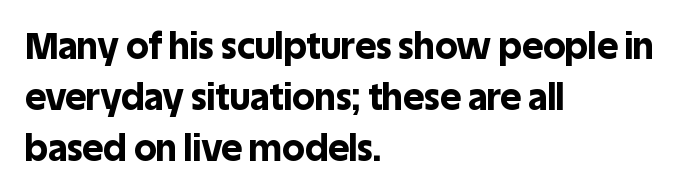
In terms of weight, the rendering is a true, heavy bold. This sample uses an upright cut, with every glyph sitting square on the baseline. Visually the block forms a straight wall on the left and a jagged coastline on the right. Students, note that the glyphs here touch the page at normal intervals. The passage shown is typed in a proportional face where columns would drift.
